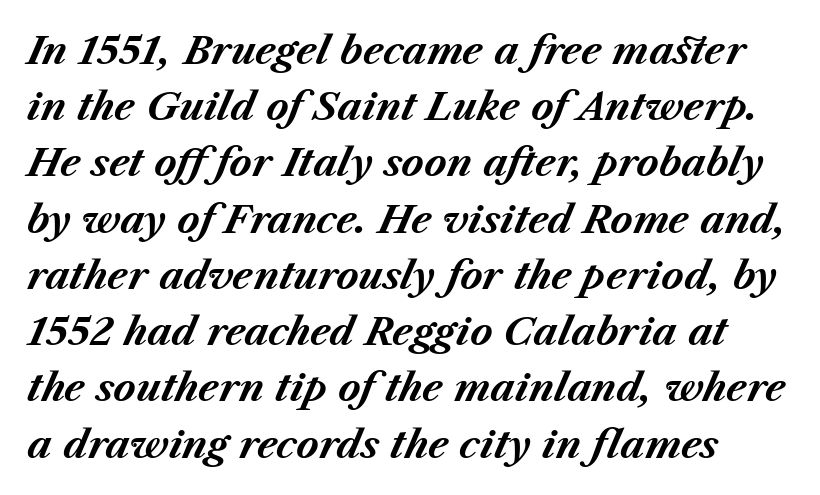
The image shows 38 px bold type, italic (leaning right); set normal line spacing (1.48x), normal letter spacing, not underlined; medium stroke contrast and a medium x-height.
